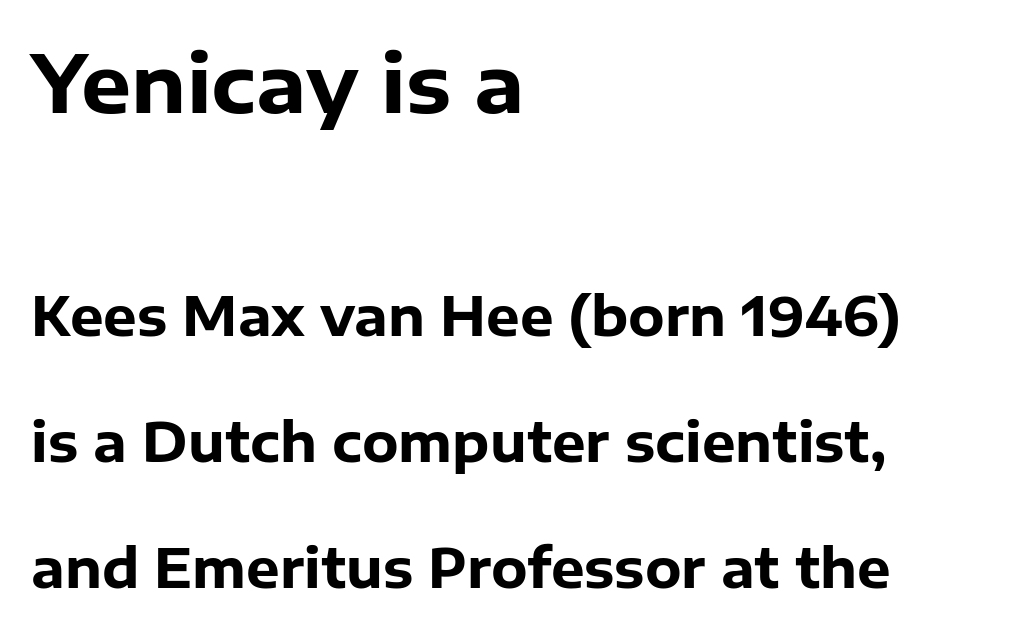
{"serif": "no", "italic": "no", "bold": "yes", "weight": "heavy", "width": "normal", "stroke_contrast": "low", "x_height": "medium", "monospaced": "no", "underline": "no", "align": "left", "line_spacing": "loose", "line_spacing_ratio": 2.37, "letter_spacing": "normal", "letter_spacing_em": 0.0, "larger_block": "first", "size_ratio": 1.49, "glyph_px": 79}
